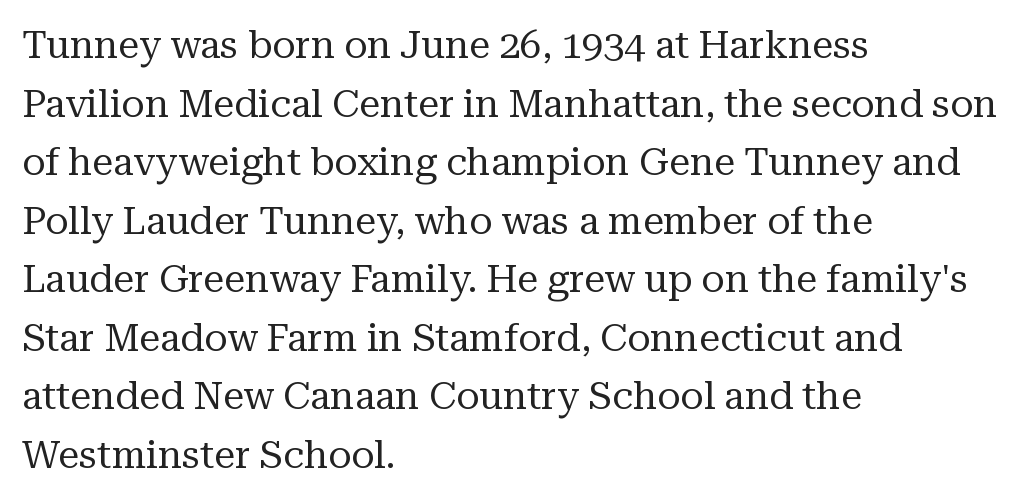
The image shows 38 px regular-weight serif type, upright; set left-aligned, normal line spacing (1.54x), normal letter spacing, not underlined; medium stroke contrast and a medium x-height.
